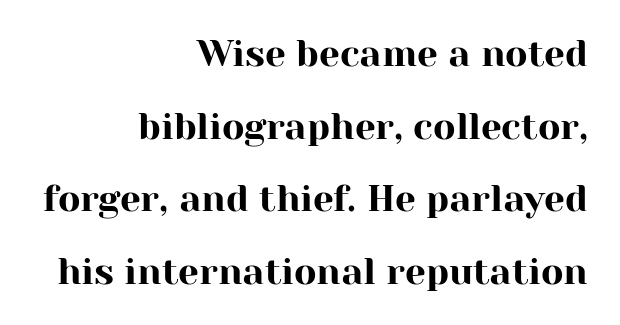
Q: Is the text italic (slanted)? A: No, it is upright.
Q: Is the typeface a serif or a sans-serif typeface? A: Serif.
Q: Is the text underlined? A: No.
Q: How is the paragraph aligned? A: Right-aligned.
Q: Is the spacing between letters normal or unusually wide? A: Normal.
Q: Is the spacing between lines tight, normal or loose? A: Loose.
Q: Width (condensed, normal, or wide)? A: Normal.
Q: Stroke contrast? A: High.
Q: x-height? A: Medium.
Q: Monospaced? A: No.
